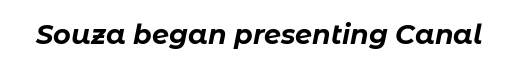
The space beneath each line is pristine and unruled. Is the type slanted? Yes — the strokes lean at a clear angle. What stands out about the letter spacing? Nothing — it is the standard amount. Pretty heavy lettering here — definitely bold.
